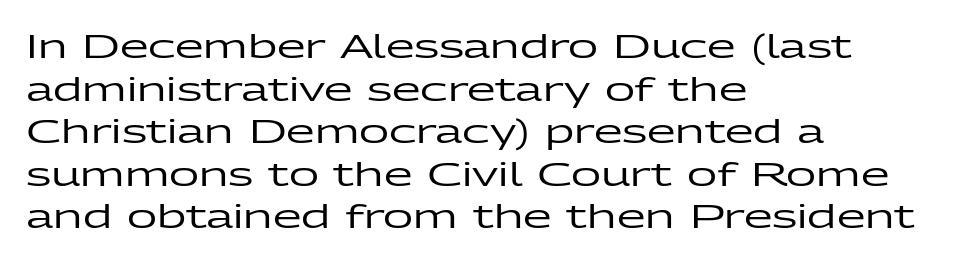
Q: Is the text italic (slanted)? A: No, it is upright.
Q: Is the typeface a serif or a sans-serif typeface? A: Sans-serif.
Q: Is the text underlined? A: No.
Q: How is the paragraph aligned? A: Left-aligned.
Q: Is the spacing between letters normal or unusually wide? A: Normal.
Q: Is the spacing between lines tight, normal or loose? A: Normal.
Q: Width (condensed, normal, or wide)? A: Wide.
Q: Stroke contrast? A: Low.
Q: x-height? A: Medium.
Q: Monospaced? A: No.
